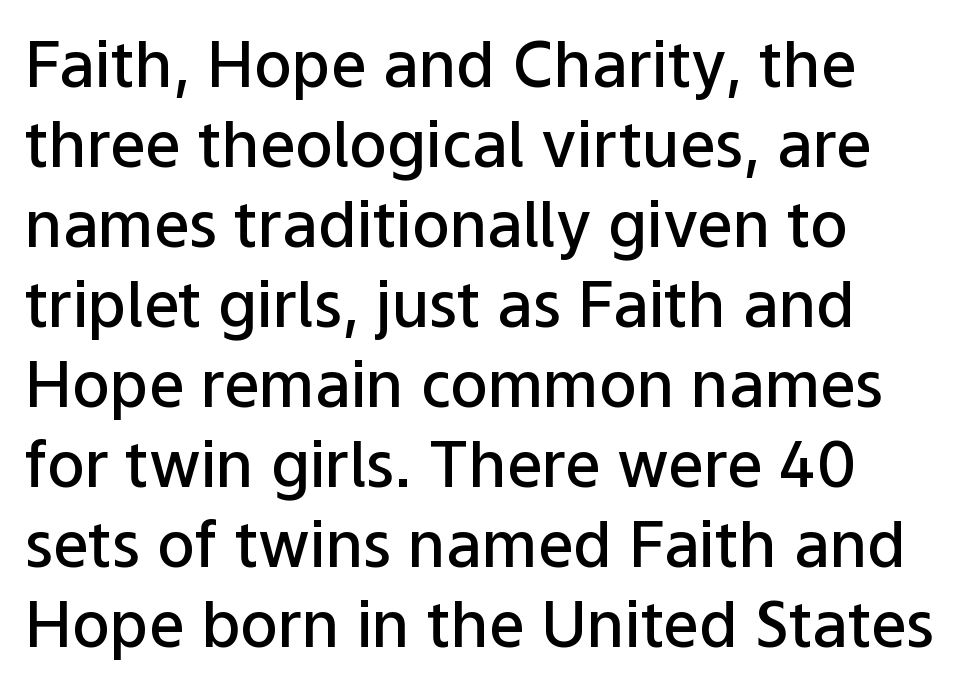
Q: Is the text bold? A: Semi-bold.
Q: Is the text italic (slanted)? A: No, it is upright.
Q: Is the typeface a serif or a sans-serif typeface? A: Sans-serif.
Q: Is the text underlined? A: No.
Q: How is the paragraph aligned? A: Left-aligned.
Q: Is the spacing between letters normal or unusually wide? A: Normal.
Q: Is the spacing between lines tight, normal or loose? A: Normal.
Q: Width (condensed, normal, or wide)? A: Normal.
Q: Stroke contrast? A: Low.
Q: x-height? A: Medium.
Q: Monospaced? A: No.
